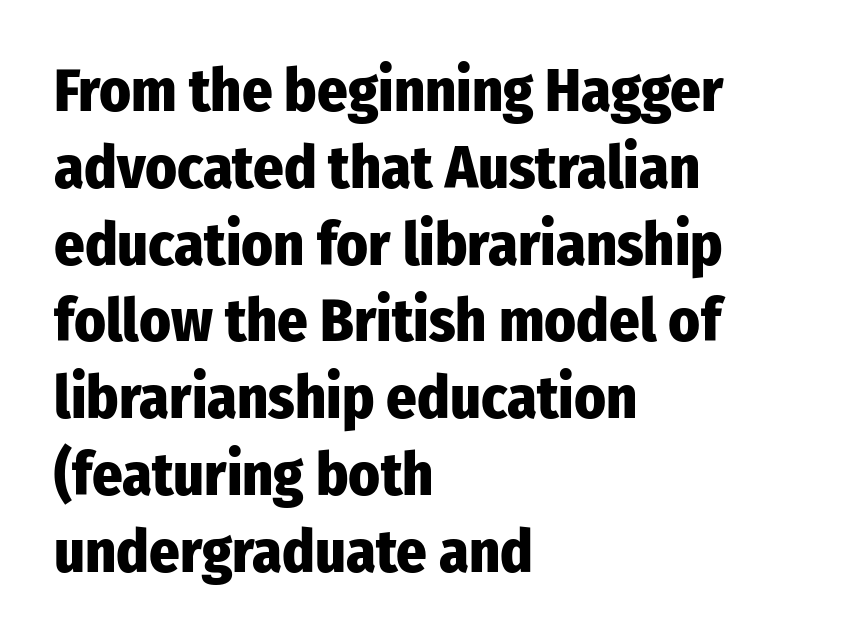
Q: Is the text bold? A: Yes.
Q: Is the text italic (slanted)? A: No, it is upright.
Q: Is the typeface a serif or a sans-serif typeface? A: Sans-serif.
Q: Is the text underlined? A: No.
Q: How is the paragraph aligned? A: Left-aligned.
Q: Is the spacing between letters normal or unusually wide? A: Normal.
Q: Is the spacing between lines tight, normal or loose? A: Normal.
Q: Width (condensed, normal, or wide)? A: Condensed.
Q: Stroke contrast? A: Low.
Q: x-height? A: Medium.
Q: Monospaced? A: No.
